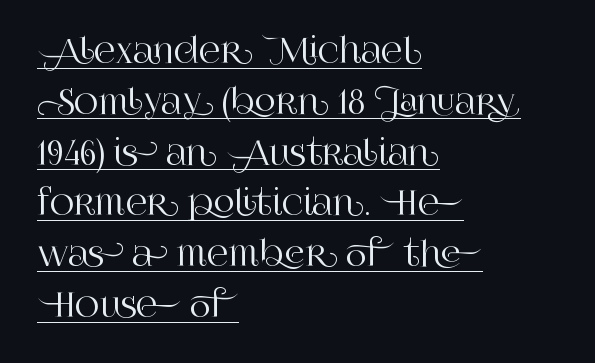
{"serif": "yes", "italic": "no", "width": "normal", "stroke_contrast": "high", "x_height": "large", "monospaced": "no", "underline": "yes", "align": "left", "line_spacing": "normal", "line_spacing_ratio": 1.54, "letter_spacing": "normal", "letter_spacing_em": 0.0, "glyph_px": 33}
